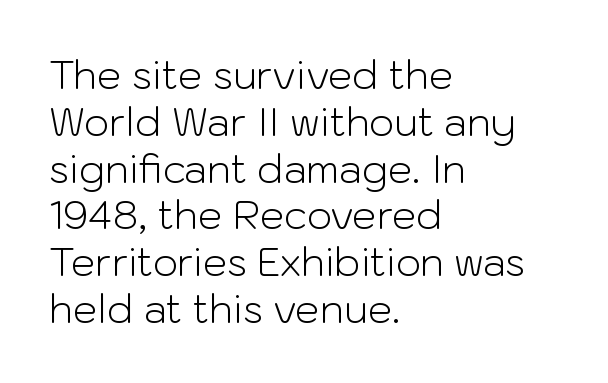
Q: Is the text bold? A: No.
Q: Is the text italic (slanted)? A: No, it is upright.
Q: Is the typeface a serif or a sans-serif typeface? A: Sans-serif.
Q: Is the text underlined? A: No.
Q: How is the paragraph aligned? A: Left-aligned.
Q: Is the spacing between letters normal or unusually wide? A: Normal.
Q: Width (condensed, normal, or wide)? A: Normal.
Q: Stroke contrast? A: Low.
Q: x-height? A: Medium.
Q: Monospaced? A: No.
